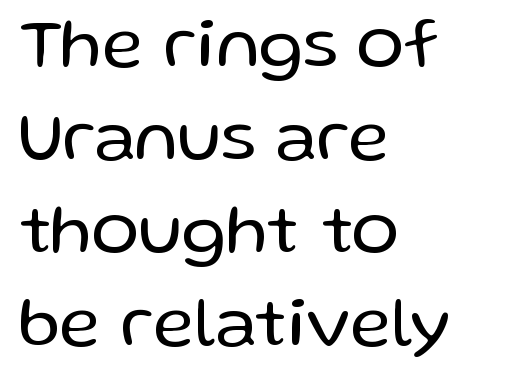
Q: Is the text bold? A: No.
Q: Is the text italic (slanted)? A: No, it is upright.
Q: Is the typeface a serif or a sans-serif typeface? A: Sans-serif.
Q: Is the text underlined? A: No.
Q: How is the paragraph aligned? A: Left-aligned.
Q: Is the spacing between letters normal or unusually wide? A: Normal.
Q: Is the spacing between lines tight, normal or loose? A: Normal.
Q: Width (condensed, normal, or wide)? A: Normal.
Q: Stroke contrast? A: Low.
Q: x-height? A: Medium.
Q: Monospaced? A: No.
